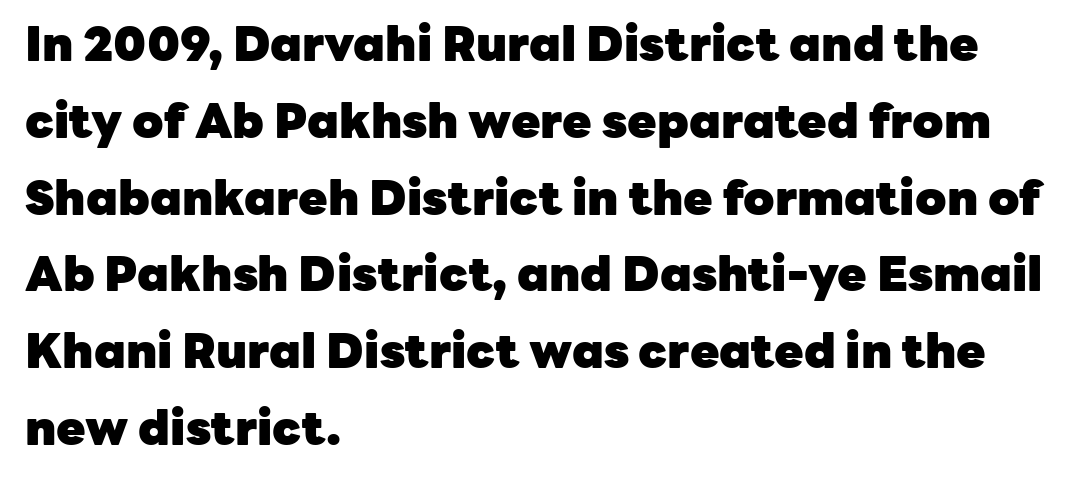
Q: Is the text bold? A: Yes.
Q: Is the text italic (slanted)? A: No, it is upright.
Q: Is the typeface a serif or a sans-serif typeface? A: Sans-serif.
Q: Is the text underlined? A: No.
Q: How is the paragraph aligned? A: Left-aligned.
Q: Is the spacing between letters normal or unusually wide? A: Normal.
Q: Is the spacing between lines tight, normal or loose? A: Normal.
Q: Width (condensed, normal, or wide)? A: Normal.
Q: Stroke contrast? A: Low.
Q: x-height? A: Medium.
Q: Monospaced? A: No.
